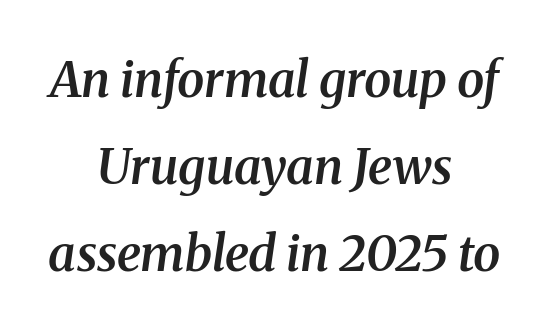
{"serif": "yes", "italic": "yes", "lean": "right", "slant_degrees": 8, "bold": "semi", "weight": "semibold", "width": "normal", "stroke_contrast": "medium", "x_height": "medium", "monospaced": "no", "underline": "no", "align": "center", "line_spacing_ratio": 1.78, "letter_spacing": "normal", "letter_spacing_em": 0.0, "glyph_px": 49}
